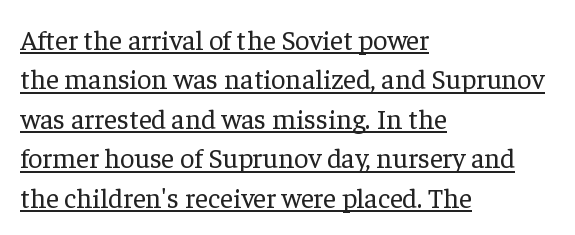
Q: Is the text bold? A: No.
Q: Is the text italic (slanted)? A: No, it is upright.
Q: Is the typeface a serif or a sans-serif typeface? A: Serif.
Q: Is the text underlined? A: Yes.
Q: How is the paragraph aligned? A: Left-aligned.
Q: Is the spacing between letters normal or unusually wide? A: Normal.
Q: Is the spacing between lines tight, normal or loose? A: Normal.
Q: Width (condensed, normal, or wide)? A: Normal.
Q: Stroke contrast? A: Low.
Q: x-height? A: Medium.
Q: Monospaced? A: No.
